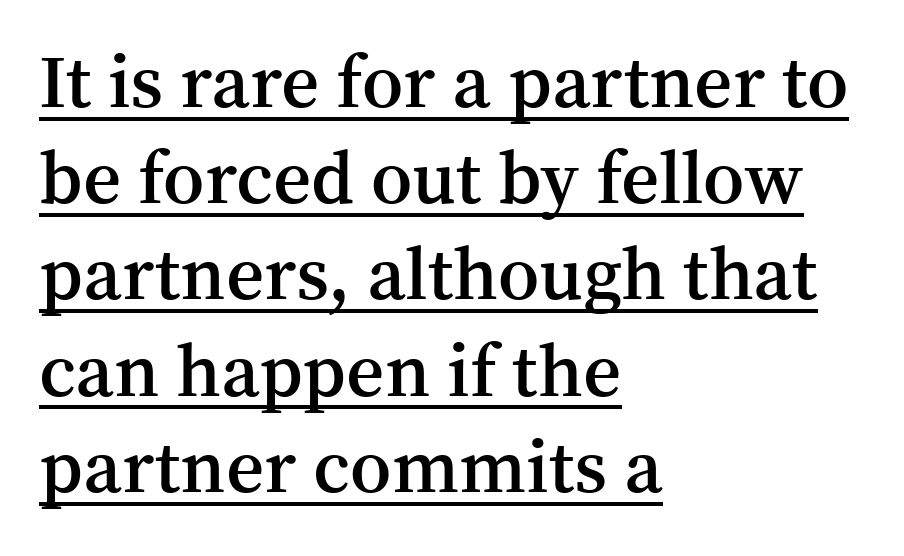
{"serif": "yes", "italic": "no", "bold": "semi", "weight": "semibold", "width": "normal", "stroke_contrast": "medium", "x_height": "medium", "monospaced": "no", "underline": "yes", "align": "left", "line_spacing": "normal", "line_spacing_ratio": 1.3, "letter_spacing": "normal", "letter_spacing_em": 0.0, "glyph_px": 74}
